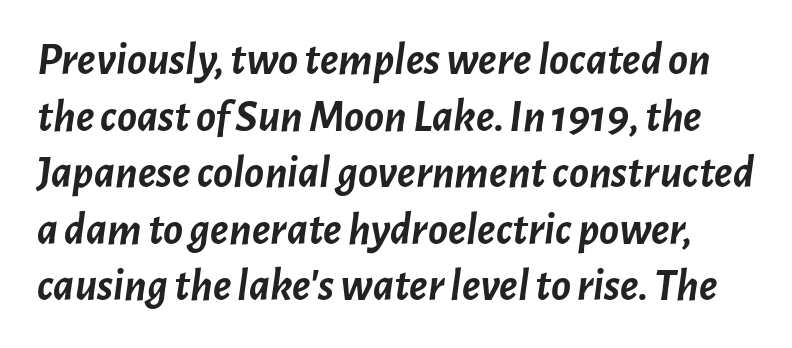
Do the characters align in a grid? No, the font is proportional. Caption: standard tracking, unaltered. A dark, heavy texture on the line: the type is bold. Anything drawn beneath the words? Only blank space. The passage shown leans; its letterforms are oblique.
